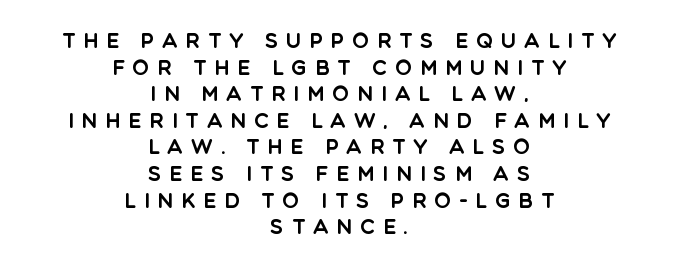
Q: Is the text italic (slanted)? A: No, it is upright.
Q: Is the text underlined? A: No.
Q: How is the paragraph aligned? A: Centered.
Q: Is the spacing between letters normal or unusually wide? A: Unusually wide.
Q: Is the spacing between lines tight, normal or loose? A: Normal.
